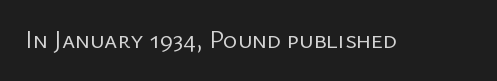
{"italic": "no", "bold": "no", "underline": "no", "letter_spacing": "normal", "letter_spacing_em": 0.0, "glyph_px": 25}
